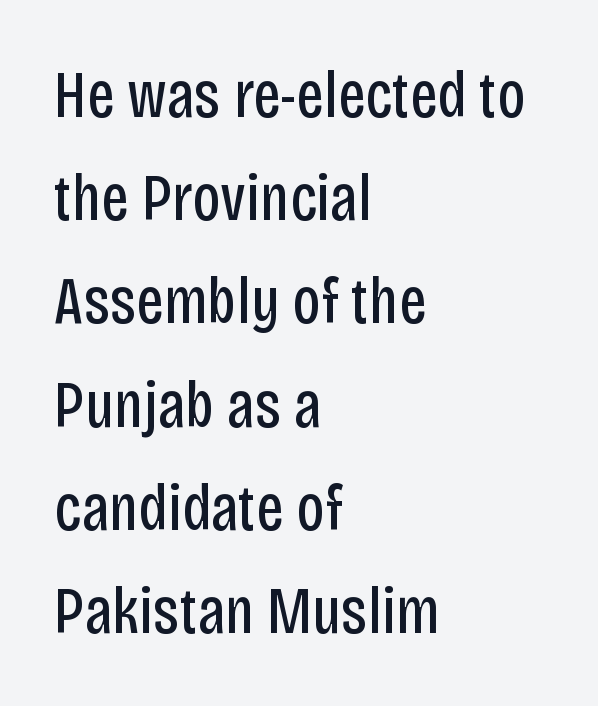
The image shows 67 px regular-weight, condensed sans-serif type, upright; set left-aligned, normal line spacing (1.54x), normal letter spacing, not underlined; low stroke contrast and a large x-height.
